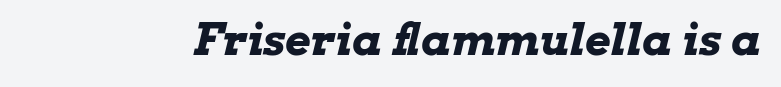
Q: Is the text bold? A: Yes.
Q: Is the text italic (slanted)? A: Yes, it leans right by about 13 degrees.
Q: Is the text underlined? A: No.
Q: Is the spacing between letters normal or unusually wide? A: Normal.
Q: Width (condensed, normal, or wide)? A: Wide.
Q: Stroke contrast? A: Low.
Q: x-height? A: Medium.
Q: Monospaced? A: No.
